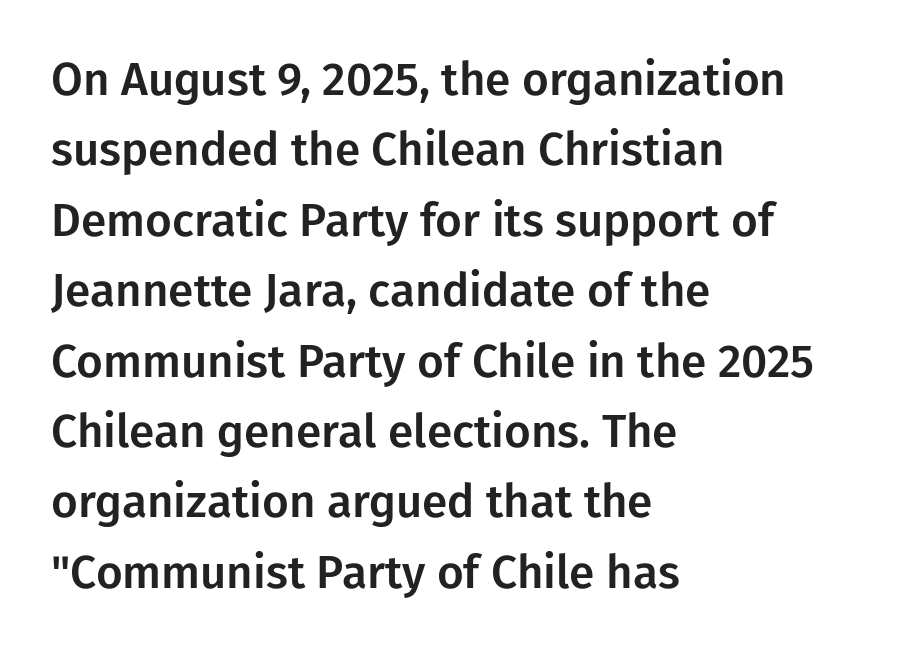
Q: Is the text italic (slanted)? A: No, it is upright.
Q: Is the typeface a serif or a sans-serif typeface? A: Sans-serif.
Q: Is the text underlined? A: No.
Q: How is the paragraph aligned? A: Left-aligned.
Q: Is the spacing between letters normal or unusually wide? A: Normal.
Q: Is the spacing between lines tight, normal or loose? A: Normal.
Q: Width (condensed, normal, or wide)? A: Normal.
Q: Stroke contrast? A: Low.
Q: x-height? A: Medium.
Q: Monospaced? A: No.
